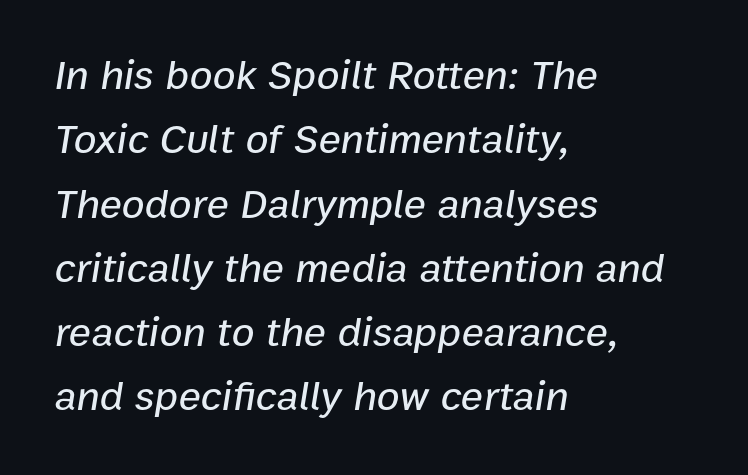
Tall strokes in this sample are angled rather than plumb. Quick note: underline off. Alignment: flush left. The face used here is rendered with its standard letterfit. Vertical spacing — default. Do the characters align in a grid? No, the font is proportional.
